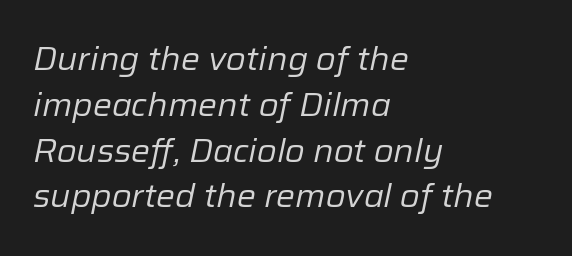
The image shows 32 px regular-weight type, italic (leaning right); set left-aligned, normal line spacing (1.43x), normal letter spacing, not underlined; low stroke contrast and a medium x-height.
